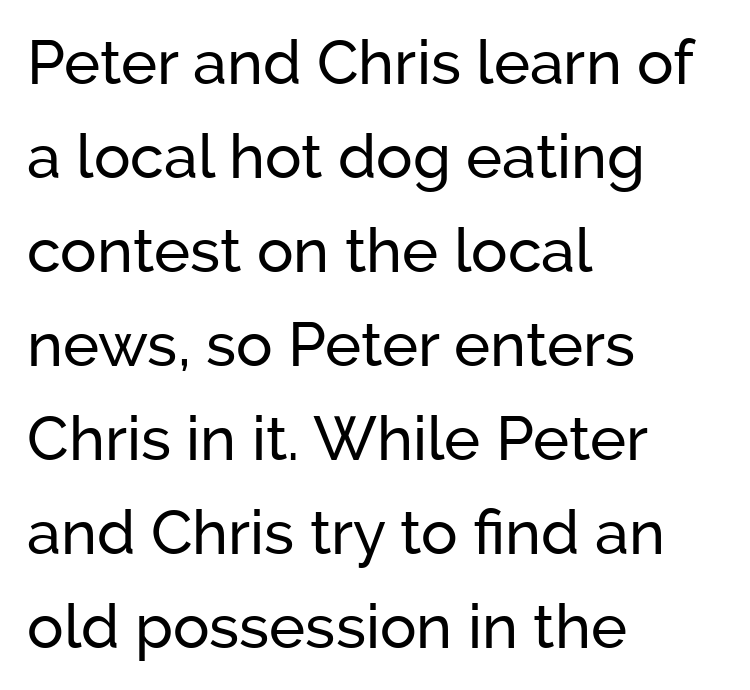
{"serif": "no", "italic": "no", "width": "normal", "stroke_contrast": "low", "x_height": "medium", "monospaced": "no", "underline": "no", "align": "left", "line_spacing": "normal", "line_spacing_ratio": 1.54, "letter_spacing": "normal", "letter_spacing_em": 0.0, "glyph_px": 61}
